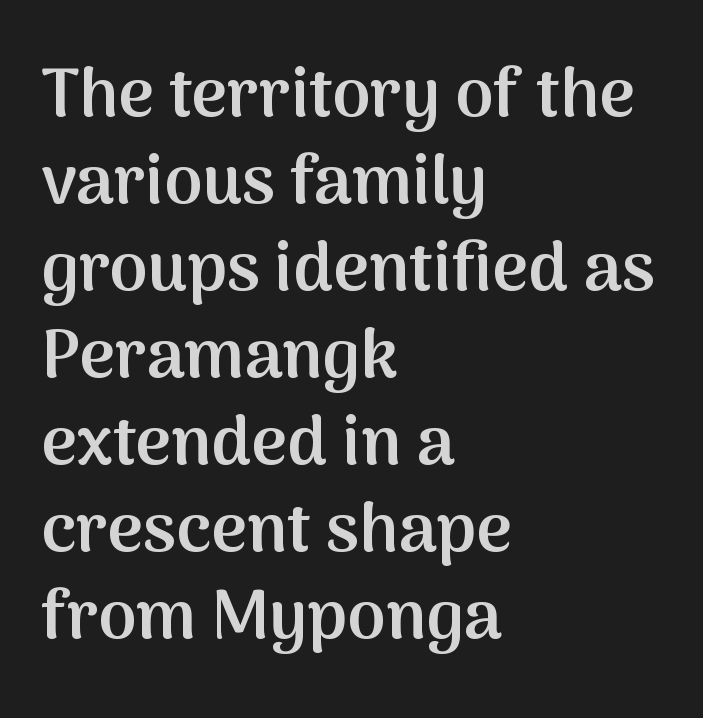
The image shows 69 px semibold sans-serif type, upright; set left-aligned, normal line spacing (1.26x), normal letter spacing, not underlined; medium stroke contrast and a medium x-height.
